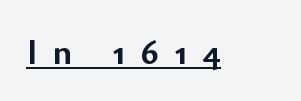
You could only call the tracking loose — the letters float apart. The passage shown is underscored from start to finish. Vertical strokes here are truly vertical. Chunky letters — that's bold for sure. A typesetter would call this proportional, since set widths differ per character. Observe the absence of serifs on each vertical stroke in this sample.
